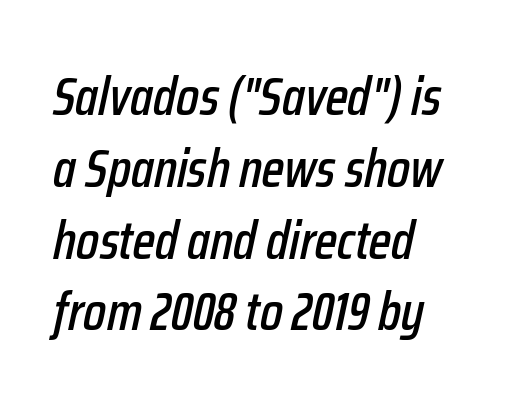
Q: Is the text italic (slanted)? A: Yes, it leans right by about 12 degrees.
Q: Is the text underlined? A: No.
Q: How is the paragraph aligned? A: Left-aligned.
Q: Is the spacing between letters normal or unusually wide? A: Normal.
Q: Is the spacing between lines tight, normal or loose? A: Normal.
Q: Width (condensed, normal, or wide)? A: Condensed.
Q: Stroke contrast? A: Low.
Q: x-height? A: Medium.
Q: Monospaced? A: No.
